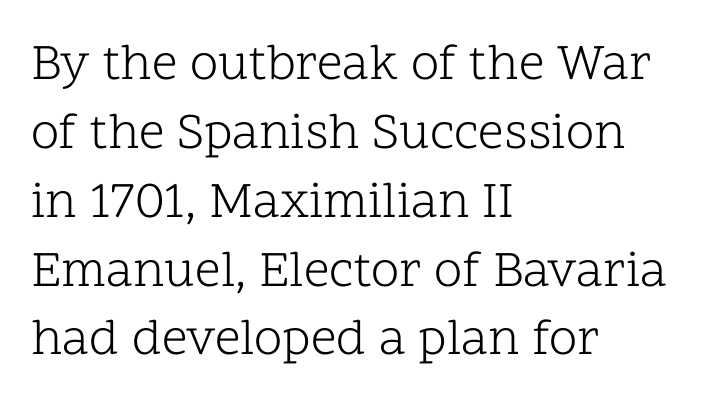
The image shows 51 px light serif type, upright; set left-aligned, normal line spacing (1.35x), normal letter spacing, not underlined; low stroke contrast and a medium x-height.
